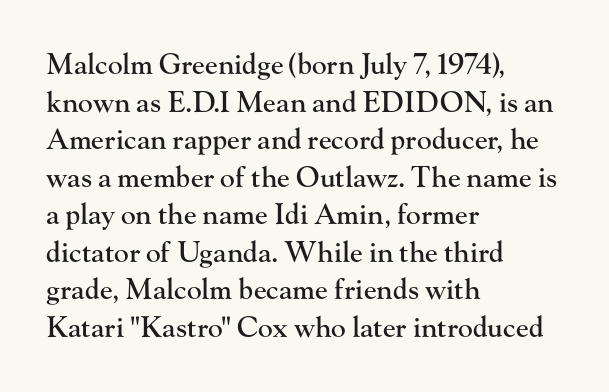
The image shows 28 px serif type, upright; set left-aligned, normal line spacing (1.34x), normal letter spacing, not underlined; high stroke contrast and a small x-height.
